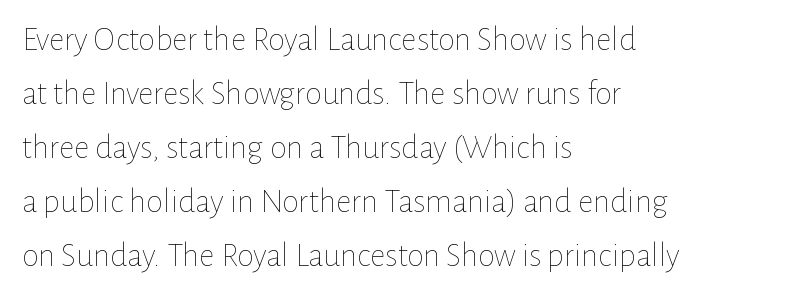
{"italic": "no", "bold": "no", "weight": "thin", "width": "normal", "stroke_contrast": "low", "x_height": "medium", "monospaced": "no", "underline": "no", "align": "left", "line_spacing": "normal", "line_spacing_ratio": 1.59, "letter_spacing": "normal", "letter_spacing_em": 0.0, "glyph_px": 34}
